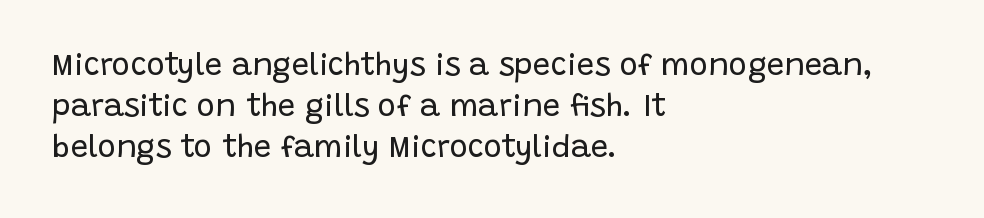
Think standard paragraph weight, or any step lighter than that. Characters follow at the spacing the type designer built in. This block has exactly the height ordinary leading produces. Glance below the letters and you will spot only blank space. To sum up the face: it is a sans, with no serifs.
